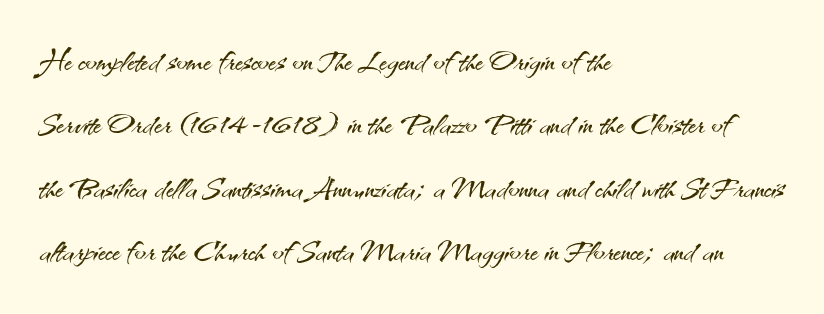
Do the characters align in a grid? No, the font is proportional. Heft: none added — not bold. Compared with typical paragraphs, the rows here are spaced about the same. The face used here is a sans, in the tradition of grotesques and geometrics. Alignment: flush left.
